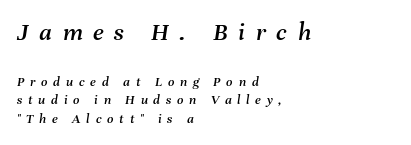
The image shows 26 px text type, italic (leaning right); set left-aligned, normal line spacing (1.34x), unusually wide letter spacing (+0.41 em), not underlined; the first (top) block is 1.86x larger.
